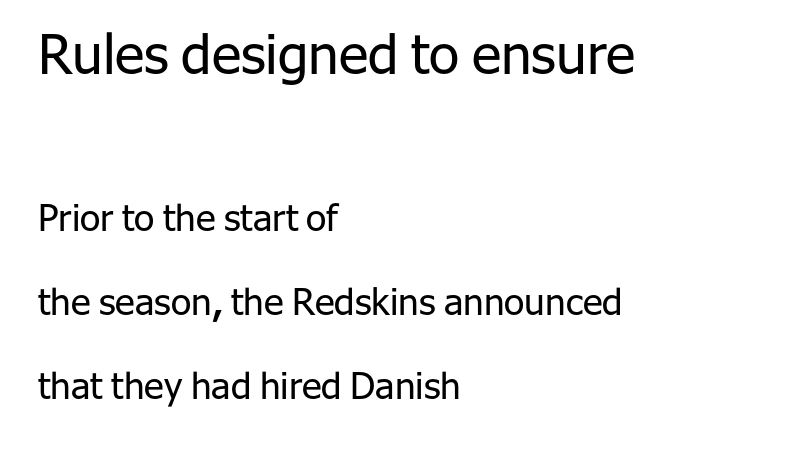
The image shows 55 px regular-weight sans-serif type, upright; set left-aligned, loose line spacing (2.27x), normal letter spacing, not underlined; the first (top) block is 1.49x larger; low stroke contrast and a medium x-height.
